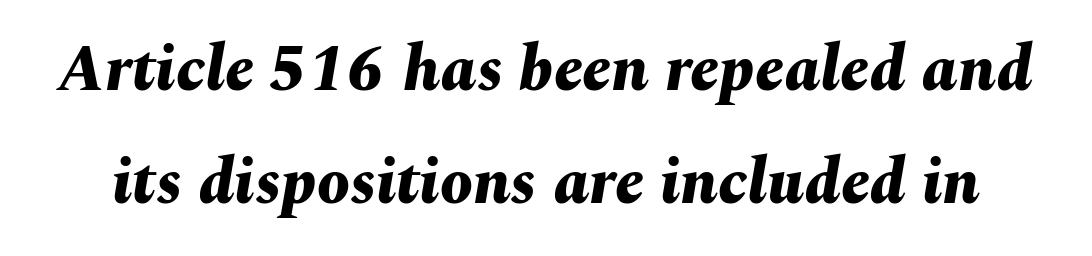
{"italic": "yes", "lean": "right", "slant_degrees": 10, "bold": "yes", "weight": "bold", "width": "normal", "stroke_contrast": "medium", "x_height": "medium", "monospaced": "no", "underline": "no", "line_spacing_ratio": 1.74, "letter_spacing": "normal", "letter_spacing_em": 0.0, "glyph_px": 65}
